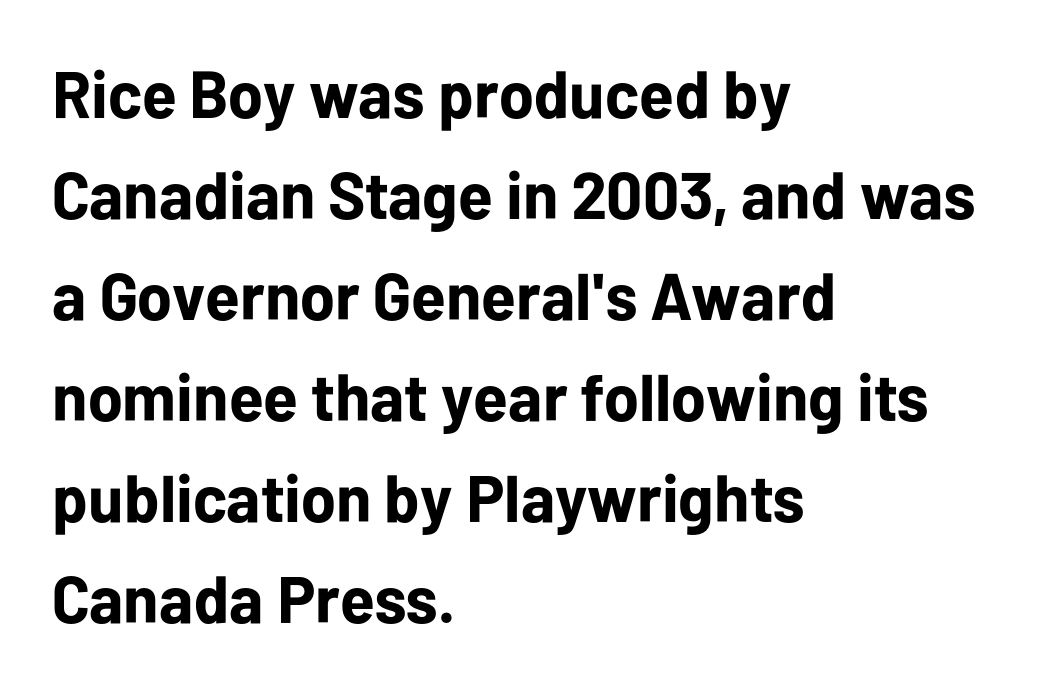
{"serif": "no", "italic": "no", "bold": "yes", "weight": "bold", "width": "normal", "stroke_contrast": "low", "x_height": "medium", "monospaced": "no", "underline": "no", "align": "left", "line_spacing": "normal", "line_spacing_ratio": 1.53, "letter_spacing": "normal", "letter_spacing_em": 0.0, "glyph_px": 66}
